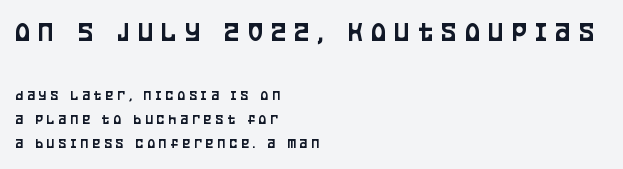
The image shows 28 px condensed sans-serif type, upright; set left-aligned, line spacing 1.73x, unusually wide letter spacing (+0.31 em), not underlined; the first (top) block is 2.0x larger; low stroke contrast and a large x-height.
